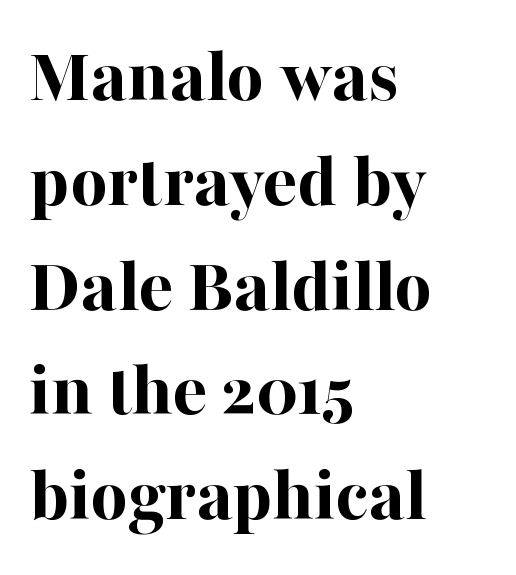
Q: Is the text bold? A: Yes.
Q: Is the text italic (slanted)? A: No, it is upright.
Q: Is the typeface a serif or a sans-serif typeface? A: Serif.
Q: Is the text underlined? A: No.
Q: How is the paragraph aligned? A: Left-aligned.
Q: Is the spacing between letters normal or unusually wide? A: Normal.
Q: Is the spacing between lines tight, normal or loose? A: Normal.
Q: Width (condensed, normal, or wide)? A: Normal.
Q: Stroke contrast? A: High.
Q: x-height? A: Medium.
Q: Monospaced? A: No.
